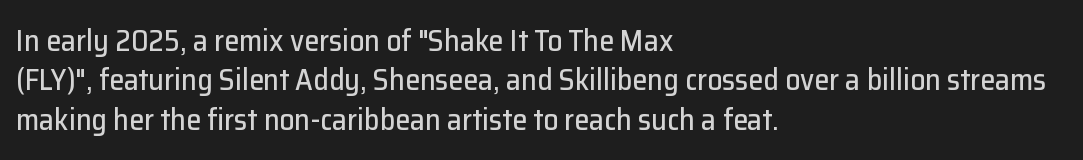
{"serif": "no", "italic": "no", "width": "normal", "stroke_contrast": "low", "x_height": "medium", "monospaced": "no", "underline": "no", "align": "left", "line_spacing": "normal", "line_spacing_ratio": 1.31, "letter_spacing": "normal", "letter_spacing_em": 0.0, "glyph_px": 30}
